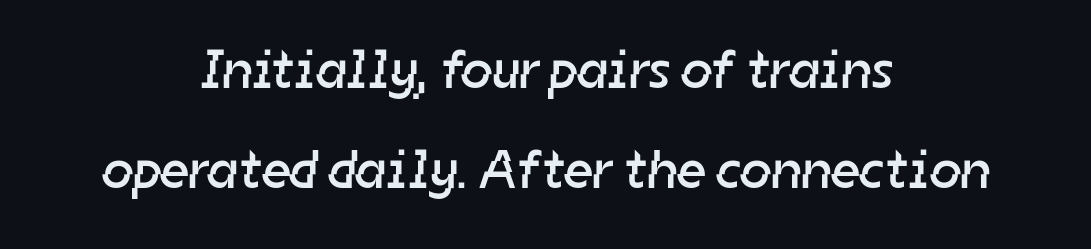
The image shows 55 px regular-weight sans-serif type; set centered, line spacing 1.82x, normal letter spacing, not underlined; low stroke contrast and a medium x-height.
